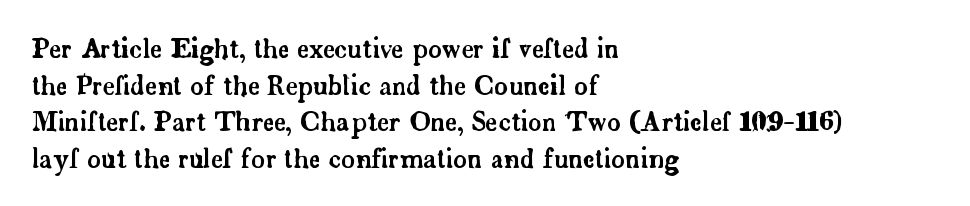
The image shows 26 px text type, upright; set left-aligned, normal line spacing (1.41x), normal letter spacing, not underlined.
